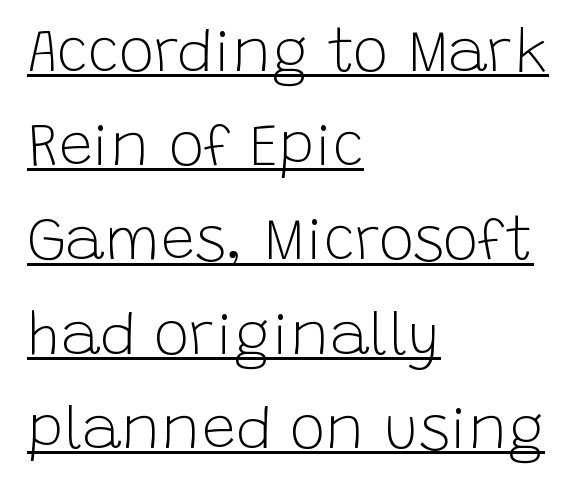
Q: Is the text bold? A: No.
Q: Is the text italic (slanted)? A: No, it is upright.
Q: Is the typeface a serif or a sans-serif typeface? A: Sans-serif.
Q: Is the text underlined? A: Yes.
Q: How is the paragraph aligned? A: Left-aligned.
Q: Is the spacing between letters normal or unusually wide? A: Normal.
Q: Is the spacing between lines tight, normal or loose? A: Normal.
Q: Width (condensed, normal, or wide)? A: Normal.
Q: Stroke contrast? A: Low.
Q: x-height? A: Large.
Q: Monospaced? A: No.
